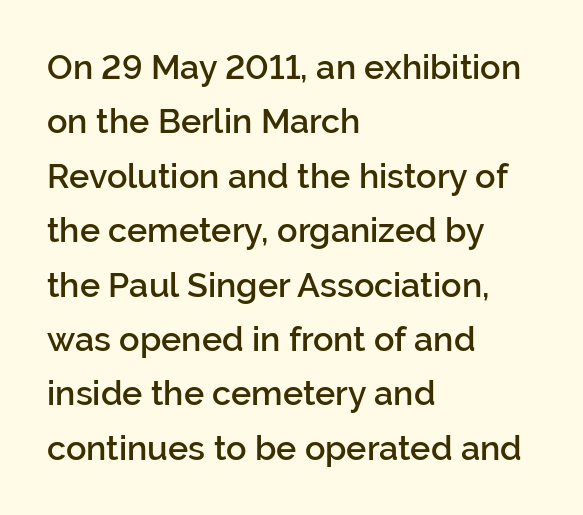
Do the letters lean? They stand straight. The space beneath each line is pristine and unruled. Vertically, the passage feels balanced, rows spaced as you'd expect. These lines are rendered in a variable-pitch font. The typeface chosen for these lines omits serifs.
